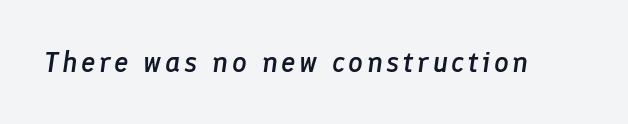
{"italic": "yes", "lean": "right", "slant_degrees": 8, "bold": "semi", "weight": "semibold", "width": "normal", "stroke_contrast": "low", "x_height": "medium", "monospaced": "no", "underline": "no", "glyph_px": 29}
